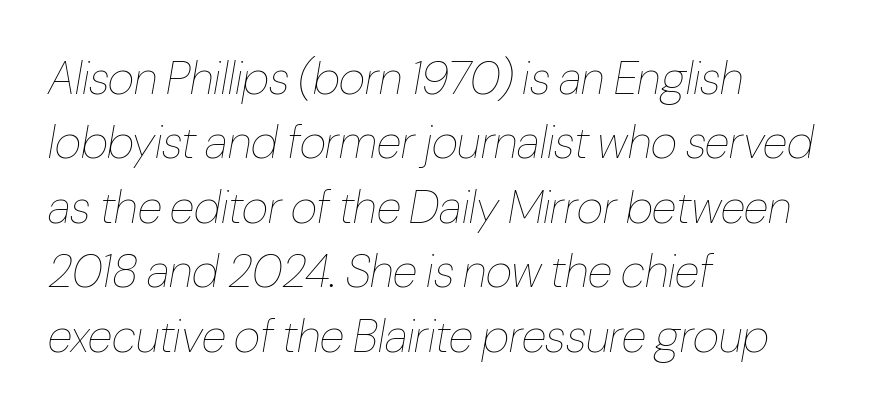
Compared with a typical body face, this is equally light or lighter still. Standard letterfit; no display-style spreading of the glyphs. Plain, unruled lines of type. The ragged edge is on the right, which tells us the setting is flush left.
